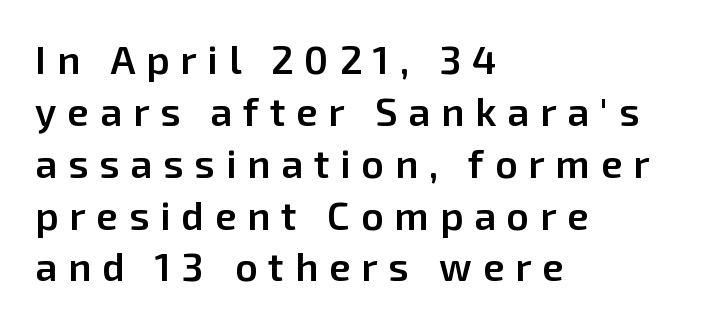
Q: Is the text bold? A: Semi-bold.
Q: Is the text italic (slanted)? A: No, it is upright.
Q: Is the typeface a serif or a sans-serif typeface? A: Sans-serif.
Q: Is the text underlined? A: No.
Q: How is the paragraph aligned? A: Left-aligned.
Q: Is the spacing between letters normal or unusually wide? A: Unusually wide.
Q: Is the spacing between lines tight, normal or loose? A: Normal.
Q: Width (condensed, normal, or wide)? A: Normal.
Q: Stroke contrast? A: Low.
Q: x-height? A: Medium.
Q: Monospaced? A: No.
